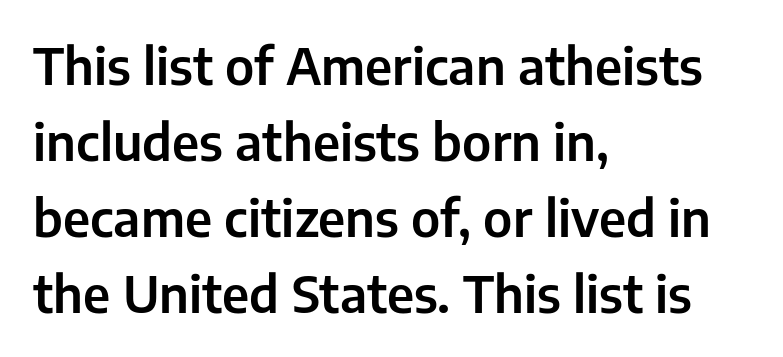
Q: Is the text italic (slanted)? A: No, it is upright.
Q: Is the typeface a serif or a sans-serif typeface? A: Sans-serif.
Q: Is the text underlined? A: No.
Q: How is the paragraph aligned? A: Left-aligned.
Q: Is the spacing between letters normal or unusually wide? A: Normal.
Q: Is the spacing between lines tight, normal or loose? A: Normal.
Q: Width (condensed, normal, or wide)? A: Normal.
Q: Stroke contrast? A: Low.
Q: x-height? A: Medium.
Q: Monospaced? A: No.
